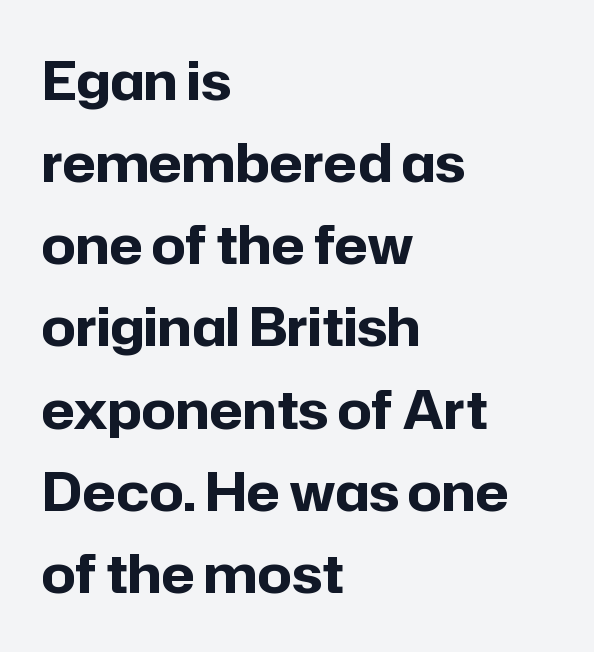
Q: Is the text bold? A: Yes.
Q: Is the text italic (slanted)? A: No, it is upright.
Q: Is the typeface a serif or a sans-serif typeface? A: Sans-serif.
Q: Is the text underlined? A: No.
Q: How is the paragraph aligned? A: Left-aligned.
Q: Is the spacing between letters normal or unusually wide? A: Normal.
Q: Is the spacing between lines tight, normal or loose? A: Normal.
Q: Width (condensed, normal, or wide)? A: Normal.
Q: Stroke contrast? A: Low.
Q: x-height? A: Medium.
Q: Monospaced? A: No.
